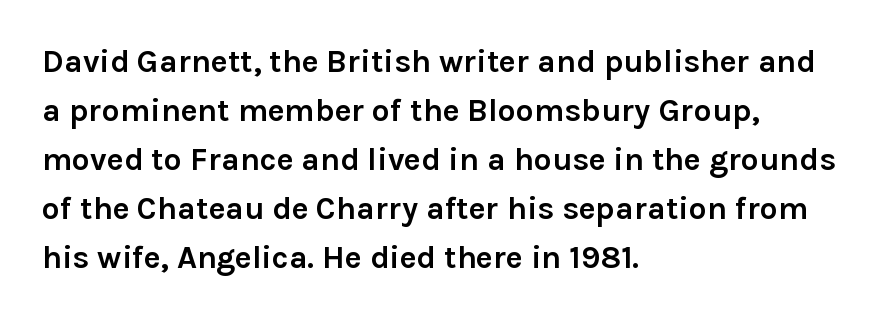
Q: Is the text bold? A: Yes.
Q: Is the text italic (slanted)? A: No, it is upright.
Q: Is the typeface a serif or a sans-serif typeface? A: Sans-serif.
Q: Is the text underlined? A: No.
Q: How is the paragraph aligned? A: Left-aligned.
Q: Is the spacing between letters normal or unusually wide? A: Normal.
Q: Is the spacing between lines tight, normal or loose? A: Normal.
Q: Width (condensed, normal, or wide)? A: Normal.
Q: x-height? A: Medium.
Q: Monospaced? A: No.
